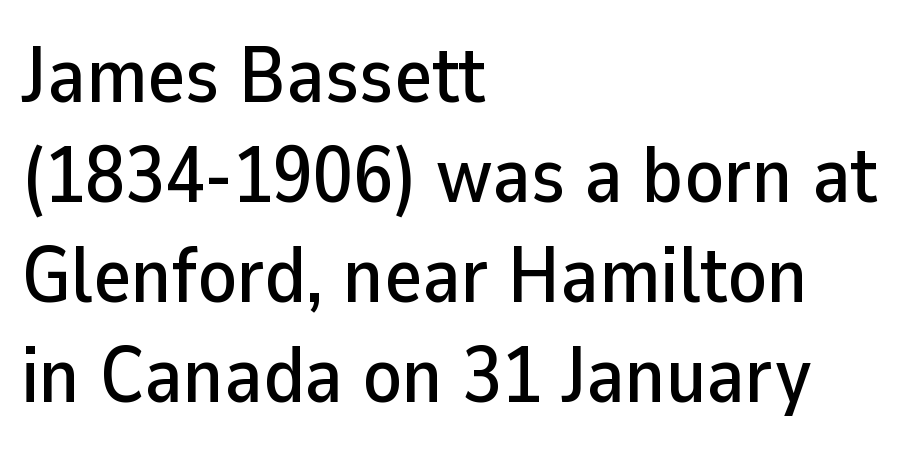
Serifs: no, the terminals of the letterforms are clean. Posture: upright roman. Honestly, there is no underline to notice here at all. The horizontal fit of the characters is conventional and even.
